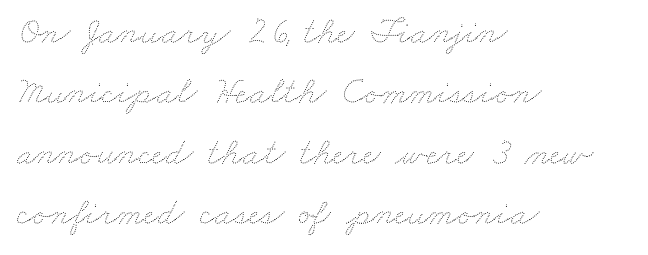
This sample uses plain, unmodified letter spacing. The rendering uses natural spacing where letterforms have individual widths. Counters stay open thanks to moderate or lighter strokes. Line starts are locked; line ends wander. Beneath every word, the page is bare.
